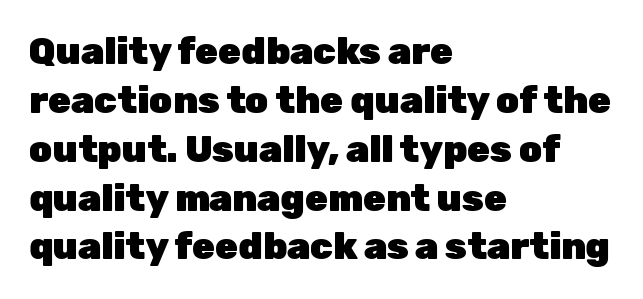
{"serif": "no", "italic": "no", "bold": "yes", "weight": "heavy", "width": "normal", "stroke_contrast": "low", "x_height": "medium", "monospaced": "no", "underline": "no", "align": "left", "line_spacing": "normal", "line_spacing_ratio": 1.32, "letter_spacing": "normal", "letter_spacing_em": 0.0, "glyph_px": 37}
